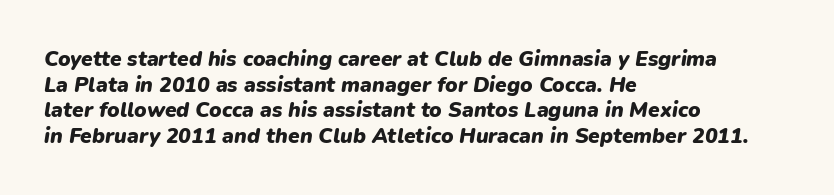
{"italic": "yes", "lean": "right", "slant_degrees": 9, "bold": "yes", "underline": "no", "align": "left", "line_spacing_ratio": 1.22, "letter_spacing": "normal", "letter_spacing_em": 0.0, "glyph_px": 21}
